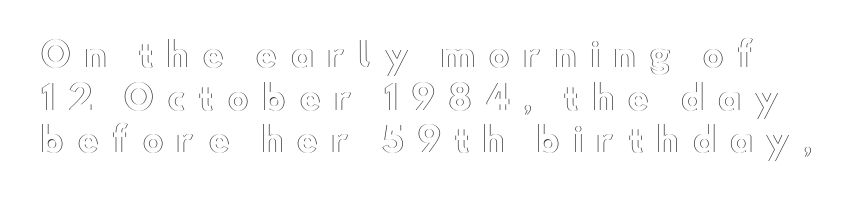
Q: Is the text italic (slanted)? A: No, it is upright.
Q: Is the text underlined? A: No.
Q: Is the spacing between letters normal or unusually wide? A: Unusually wide.
Q: Is the spacing between lines tight, normal or loose? A: Normal.
Q: Width (condensed, normal, or wide)? A: Wide.
Q: x-height? A: Small.
Q: Monospaced? A: No.
